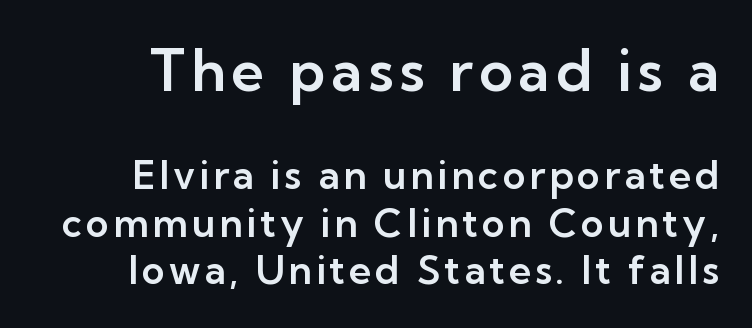
Q: Is the text italic (slanted)? A: No, it is upright.
Q: Is the typeface a serif or a sans-serif typeface? A: Sans-serif.
Q: Is the text underlined? A: No.
Q: Which block of text is set in a larger size, the first (top) or the second (bottom)? A: The first (top) one.
Q: Width (condensed, normal, or wide)? A: Normal.
Q: Stroke contrast? A: Low.
Q: x-height? A: Medium.
Q: Monospaced? A: No.
